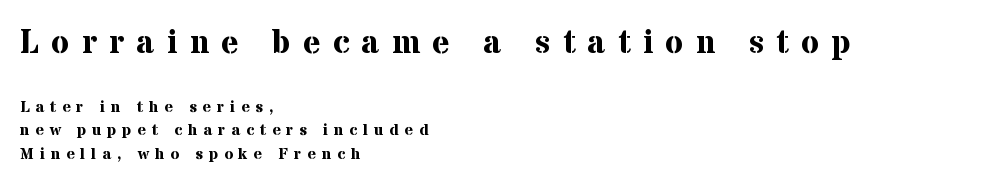
Q: Is the text bold? A: Yes.
Q: Is the text italic (slanted)? A: No, it is upright.
Q: Is the typeface a serif or a sans-serif typeface? A: Serif.
Q: Is the text underlined? A: No.
Q: How is the paragraph aligned? A: Left-aligned.
Q: Is the spacing between letters normal or unusually wide? A: Unusually wide.
Q: Is the spacing between lines tight, normal or loose? A: Normal.
Q: Which block of text is set in a larger size, the first (top) or the second (bottom)? A: The first (top) one.
Q: Width (condensed, normal, or wide)? A: Normal.
Q: Stroke contrast? A: Medium.
Q: x-height? A: Medium.
Q: Monospaced? A: No.
